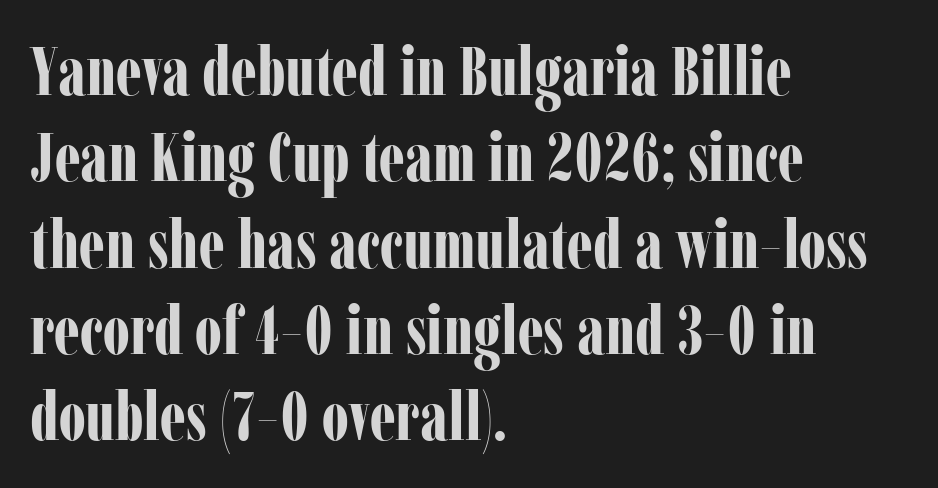
Font category for this specimen: serif. The letters stand upright; this is a roman face. The passage shown is typed in a proportional face where columns would drift. Line spacing here is normal. The letters sit at their default tracking, neither squeezed nor spread. In terms of weight, the rendering is a true, heavy bold.
